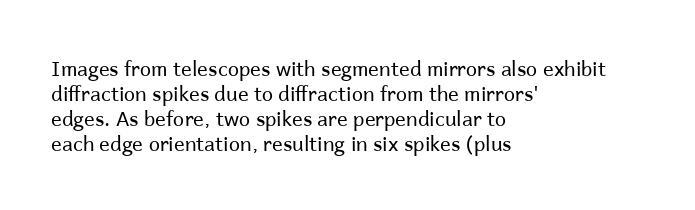
{"italic": "no", "bold": "no", "underline": "no", "align": "left", "line_spacing": "normal", "line_spacing_ratio": 1.25, "letter_spacing": "normal", "letter_spacing_em": 0.0, "glyph_px": 20}
